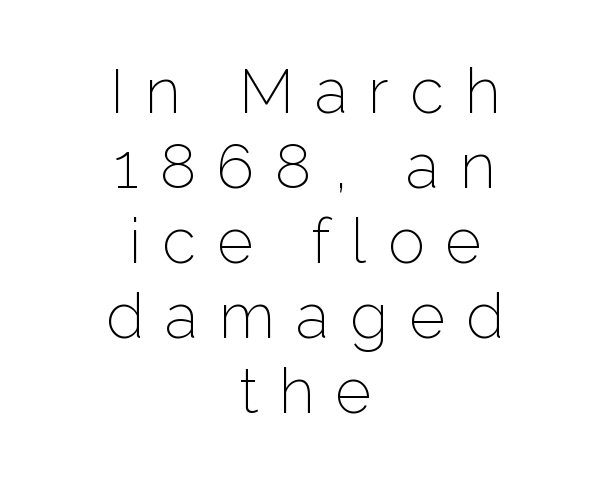
The letters stand upright; this is a roman face. The zone under the glyphs is completely vacant. Spacing verdict: proportional, widths tailored to each character. These lines have a slow, spaced-out rhythm from letter to letter.
